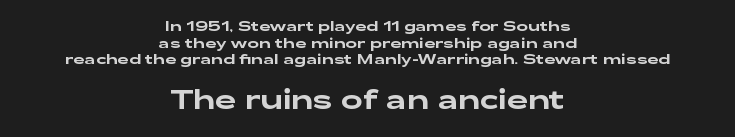
{"italic": "no", "underline": "no", "align": "center", "line_spacing_ratio": 1.18, "letter_spacing": "normal", "letter_spacing_em": 0.0, "larger_block": "second", "size_ratio": 1.86, "glyph_px": 26}
